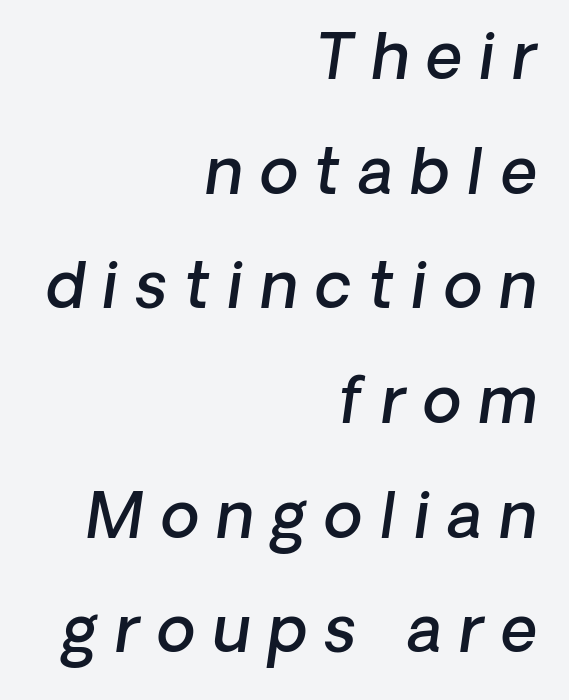
The image shows 63 px semibold sans-serif type; set right-aligned, line spacing 1.82x, unusually wide letter spacing (+0.28 em), not underlined; low stroke contrast and a medium x-height.
